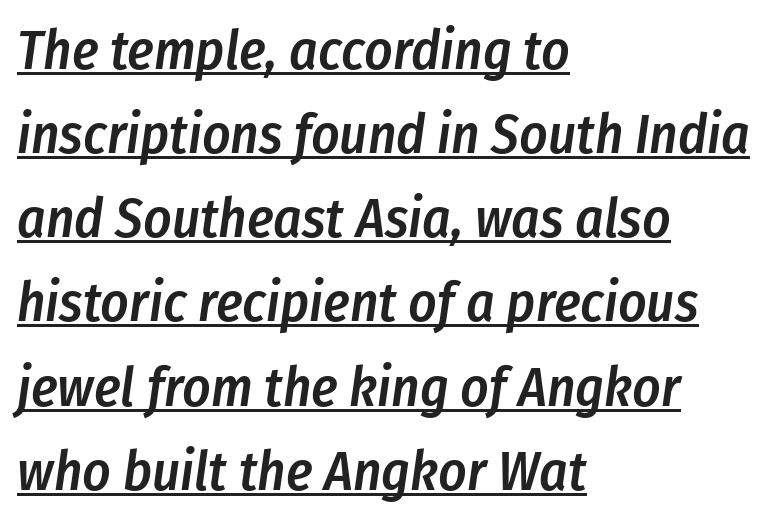
Q: Is the text bold? A: Semi-bold.
Q: Is the text italic (slanted)? A: Yes, it leans right by about 8 degrees.
Q: Is the text underlined? A: Yes.
Q: How is the paragraph aligned? A: Left-aligned.
Q: Is the spacing between letters normal or unusually wide? A: Normal.
Q: Is the spacing between lines tight, normal or loose? A: Normal.
Q: Width (condensed, normal, or wide)? A: Condensed.
Q: Stroke contrast? A: Low.
Q: x-height? A: Medium.
Q: Monospaced? A: No.
